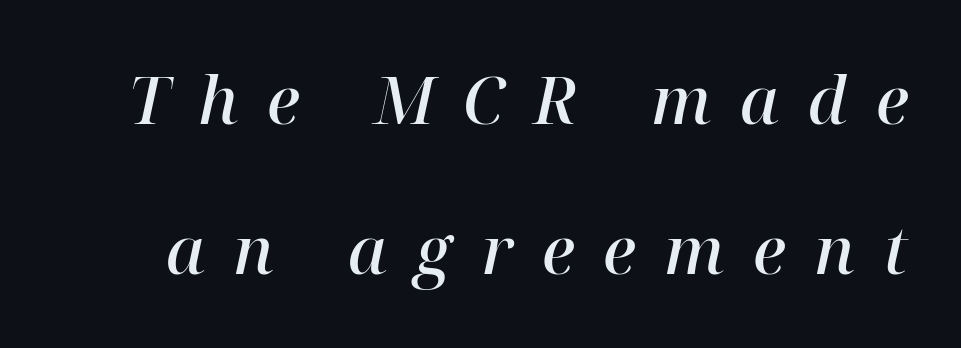
{"serif": "yes", "italic": "yes", "lean": "right", "slant_degrees": 12, "bold": "semi", "weight": "semibold", "width": "normal", "stroke_contrast": "high", "x_height": "medium", "monospaced": "no", "underline": "no", "line_spacing": "loose", "line_spacing_ratio": 2.28, "letter_spacing": "wide", "letter_spacing_em": 0.43, "glyph_px": 66}
